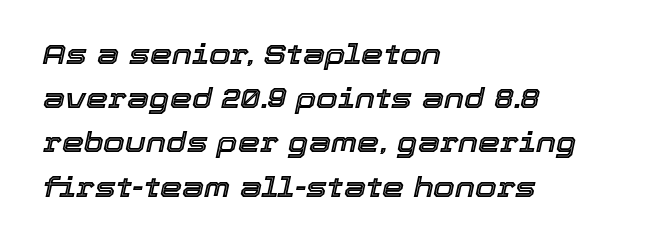
Does the leading feel generous? No, just average. Quick note: underline off. These lines stack with their left ends in a neat column. Between one letter and the next there's only the usual sliver of space. Do the characters align in a grid? No, the font is proportional. It's the slanting kind of type.
